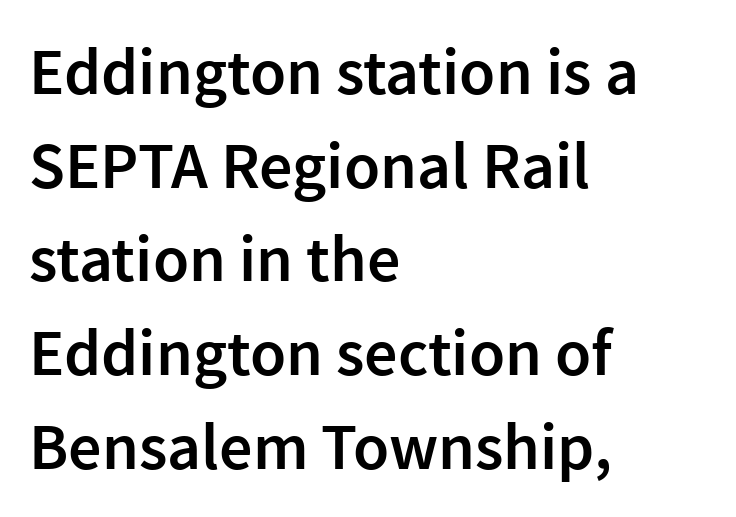
The image shows 66 px semibold sans-serif type, upright; set left-aligned, normal line spacing (1.42x), normal letter spacing, not underlined; a medium x-height.
